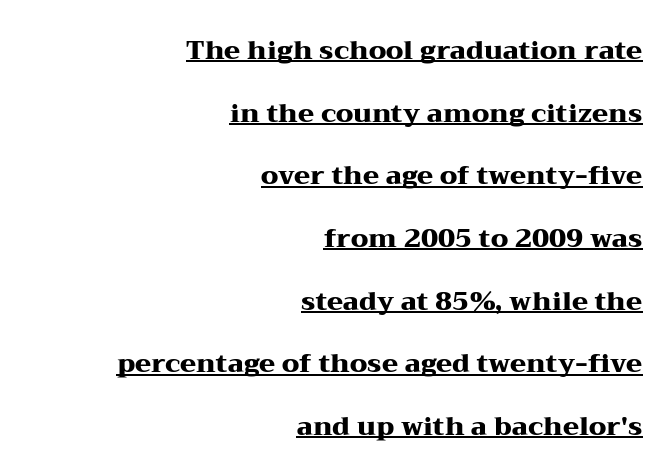
The image shows 26 px bold type, upright; set right-aligned, loose line spacing (2.41x), normal letter spacing, underlined.
